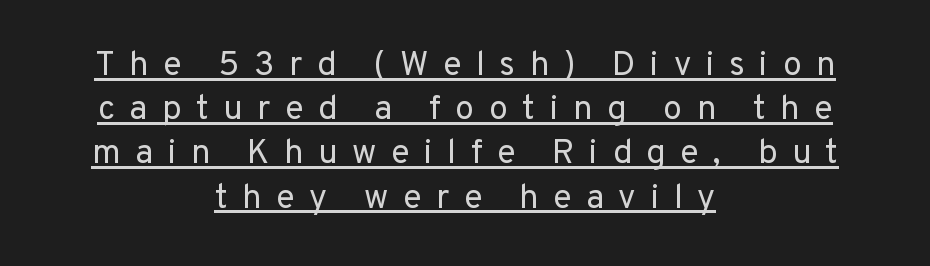
{"serif": "no", "italic": "no", "bold": "no", "weight": "regular", "width": "normal", "stroke_contrast": "low", "x_height": "medium", "monospaced": "no", "underline": "yes", "align": "center", "line_spacing": "normal", "line_spacing_ratio": 1.3, "letter_spacing": "wide", "letter_spacing_em": 0.43, "glyph_px": 34}
